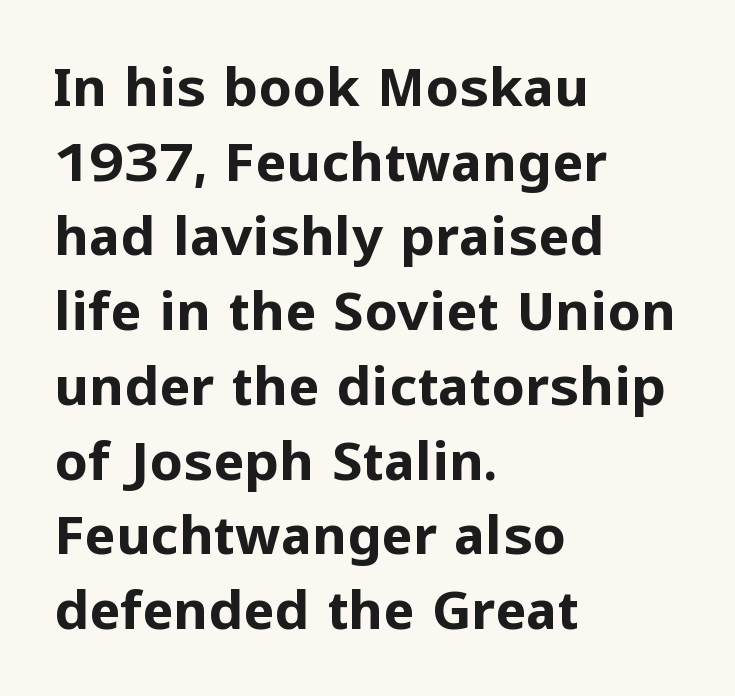
The image shows 53 px bold sans-serif type, upright; set left-aligned, normal line spacing (1.41x), normal letter spacing, not underlined; low stroke contrast and a medium x-height.
